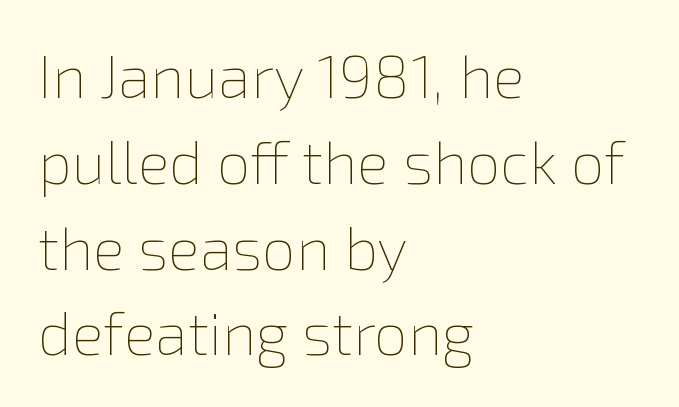
Decoration check: the copy has no underline. The strokes are not fattened; the text isn't bold. Evenly set lines give the paragraph a standard silhouette. The letters advance in unequal steps, a hallmark of proportional type. Is the letter spacing exaggerated? No — it looks like the ordinary default. The typography opts for an upright posture over an oblique one.
